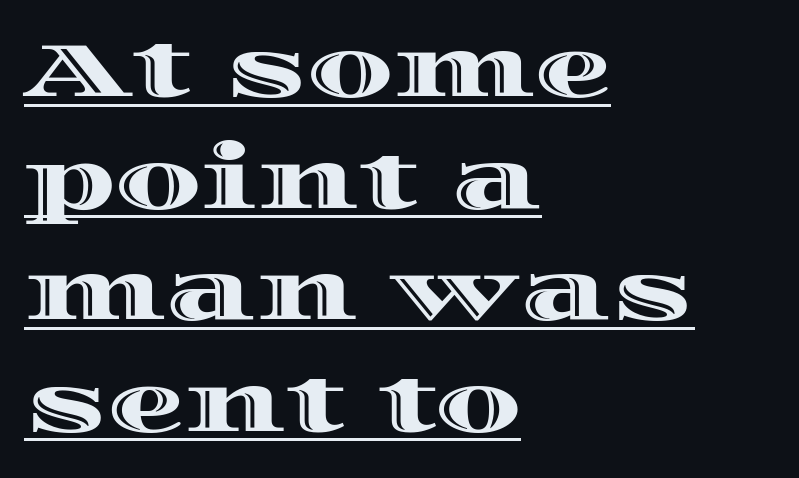
The image shows 77 px wide type, upright; set left-aligned, normal line spacing (1.45x), normal letter spacing, underlined; a large x-height.
